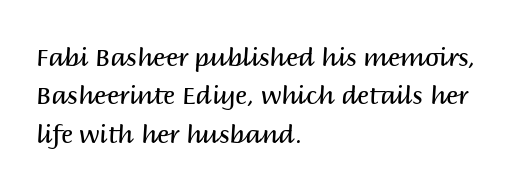
{"bold": "no", "underline": "no", "align": "left", "line_spacing": "normal", "line_spacing_ratio": 1.54, "letter_spacing": "normal", "letter_spacing_em": 0.0, "glyph_px": 25}
